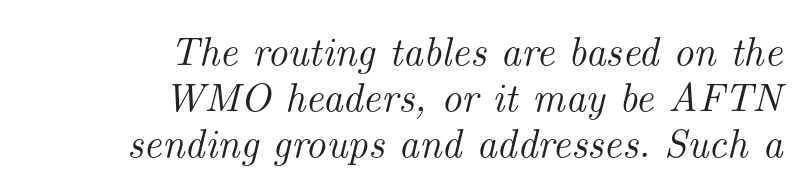
Q: Is the text italic (slanted)? A: Yes, it leans right by about 14 degrees.
Q: Is the typeface a serif or a sans-serif typeface? A: Serif.
Q: Is the text underlined? A: No.
Q: How is the paragraph aligned? A: Right-aligned.
Q: Is the spacing between letters normal or unusually wide? A: Normal.
Q: Is the spacing between lines tight, normal or loose? A: Tight.
Q: Width (condensed, normal, or wide)? A: Normal.
Q: Stroke contrast? A: Medium.
Q: x-height? A: Small.
Q: Monospaced? A: No.
